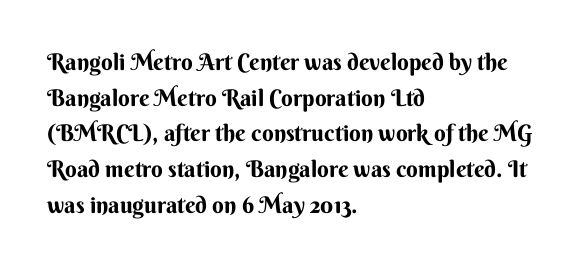
Q: Is the text italic (slanted)? A: No, it is upright.
Q: Is the text underlined? A: No.
Q: How is the paragraph aligned? A: Left-aligned.
Q: Is the spacing between letters normal or unusually wide? A: Normal.
Q: Is the spacing between lines tight, normal or loose? A: Normal.
